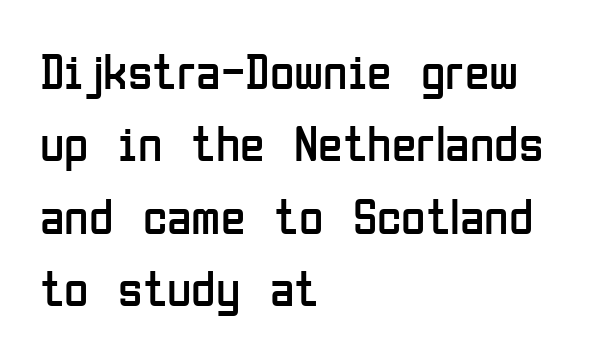
The image shows 50 px regular-weight, condensed sans-serif type, upright; set left-aligned, normal line spacing (1.45x), normal letter spacing, not underlined; low stroke contrast and a medium x-height.
